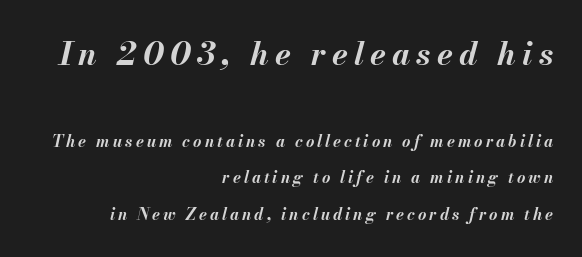
Q: Is the text bold? A: Yes.
Q: Is the text italic (slanted)? A: Yes, it leans right by about 13 degrees.
Q: Is the text underlined? A: No.
Q: How is the paragraph aligned? A: Right-aligned.
Q: Is the spacing between lines tight, normal or loose? A: Loose.
Q: Which block of text is set in a larger size, the first (top) or the second (bottom)? A: The first (top) one.
Q: Width (condensed, normal, or wide)? A: Normal.
Q: Stroke contrast? A: Medium.
Q: x-height? A: Small.
Q: Monospaced? A: No.
